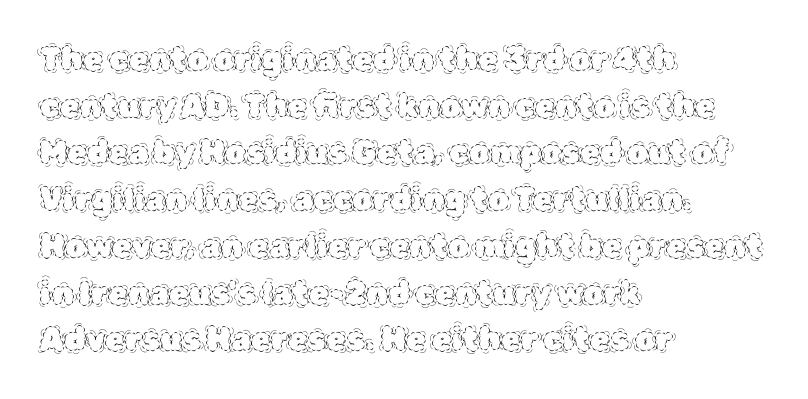
Q: Is the text bold? A: No.
Q: Is the text italic (slanted)? A: No, it is upright.
Q: Is the text underlined? A: No.
Q: How is the paragraph aligned? A: Left-aligned.
Q: Is the spacing between letters normal or unusually wide? A: Normal.
Q: Is the spacing between lines tight, normal or loose? A: Normal.
Q: Width (condensed, normal, or wide)? A: Normal.
Q: x-height? A: Large.
Q: Monospaced? A: No.
